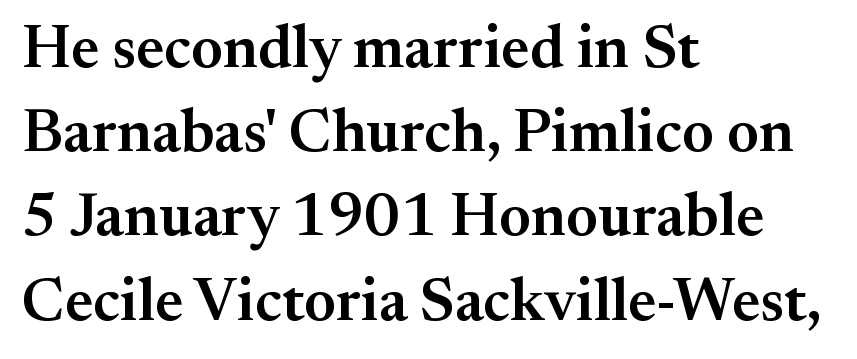
Proportional: the letters do not fall into vertical columns. Does the leading feel generous? No, just average. I'd describe the lettering as semibold — firm but not a full bold. Clear beneath every line of the passage. Designer's note — italics off, roman on. If you drew a ruler down the left edge, every line would touch it.
